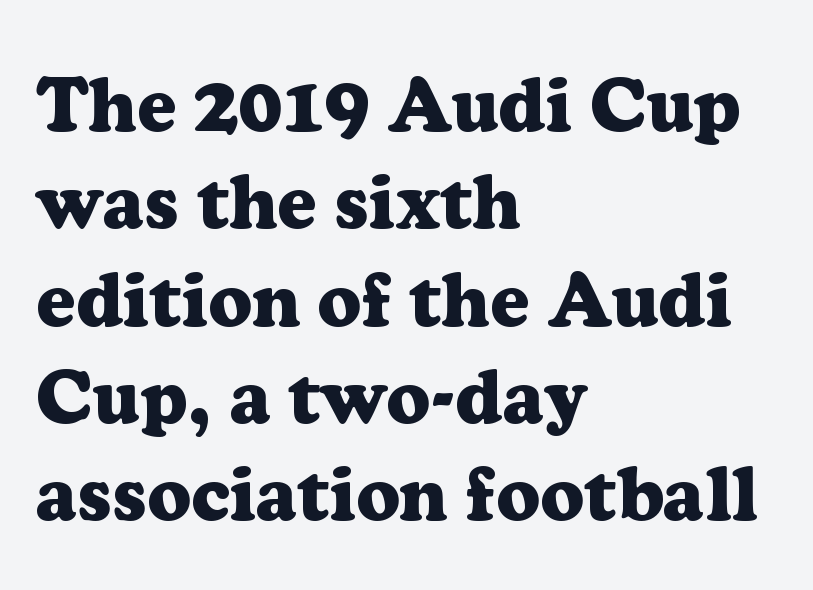
Q: Is the text bold? A: Yes.
Q: Is the text italic (slanted)? A: No, it is upright.
Q: Is the typeface a serif or a sans-serif typeface? A: Serif.
Q: Is the text underlined? A: No.
Q: How is the paragraph aligned? A: Left-aligned.
Q: Is the spacing between letters normal or unusually wide? A: Normal.
Q: Is the spacing between lines tight, normal or loose? A: Normal.
Q: Width (condensed, normal, or wide)? A: Normal.
Q: Stroke contrast? A: Low.
Q: x-height? A: Medium.
Q: Monospaced? A: No.
